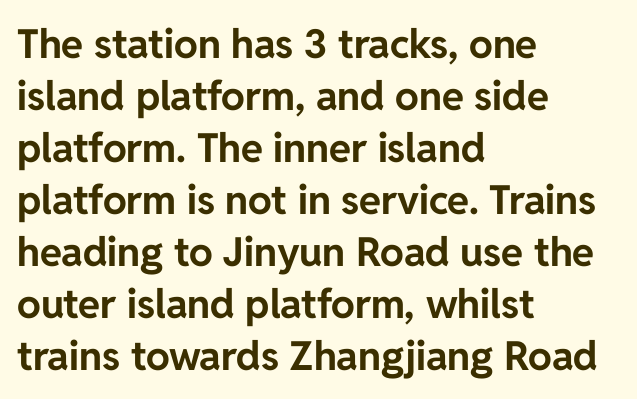
The image shows 40 px bold sans-serif type, upright; set left-aligned, normal line spacing (1.3x), normal letter spacing, not underlined; low stroke contrast and a medium x-height.
